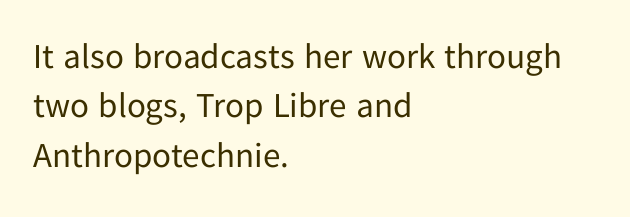
Type style note: lacks serifs. The vertical gap from one line to the next is medium. Tracking here is standard; glyphs follow each other at the usual distance. Bare-footed words on every line. Short and long lines alike share a common starting point at left. Unbolded letterforms with no extra heft.
